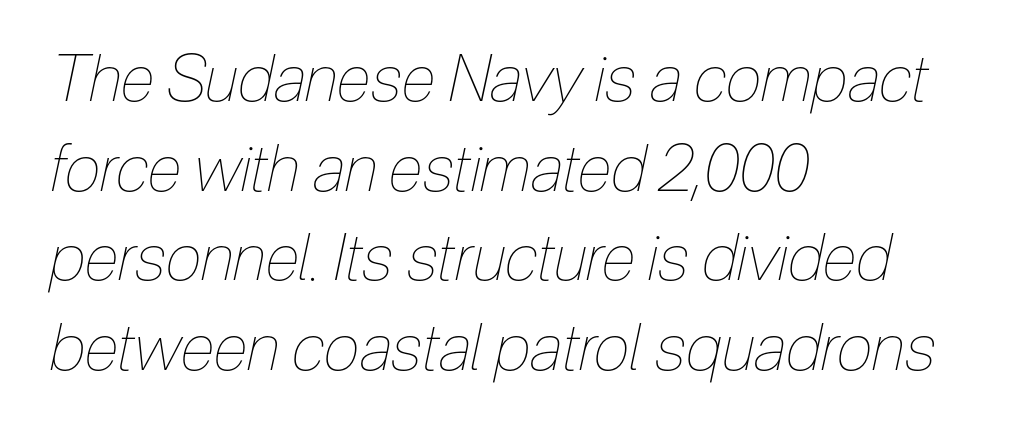
Q: Is the text bold? A: No.
Q: Is the text italic (slanted)? A: Yes, it leans right by about 12 degrees.
Q: Is the text underlined? A: No.
Q: How is the paragraph aligned? A: Left-aligned.
Q: Is the spacing between letters normal or unusually wide? A: Normal.
Q: Is the spacing between lines tight, normal or loose? A: Normal.
Q: Width (condensed, normal, or wide)? A: Condensed.
Q: Stroke contrast? A: Low.
Q: x-height? A: Medium.
Q: Monospaced? A: No.
